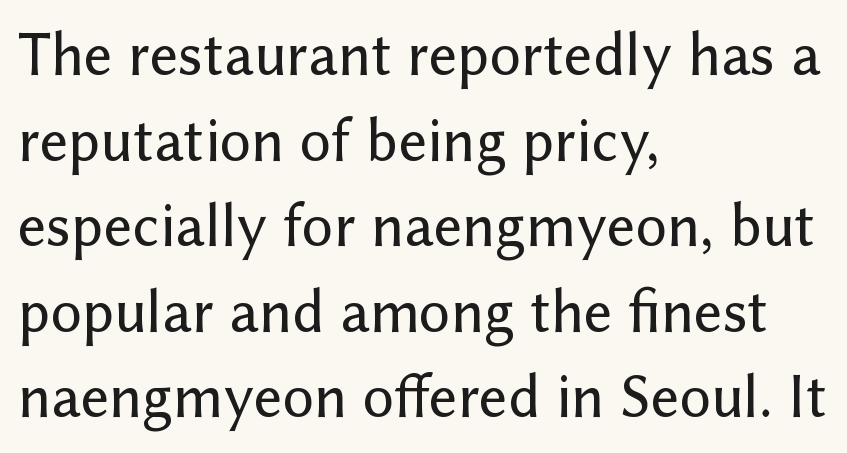
The image shows 62 px sans-serif type, upright; set left-aligned, normal line spacing (1.38x), normal letter spacing, not underlined; low stroke contrast and a medium x-height.
